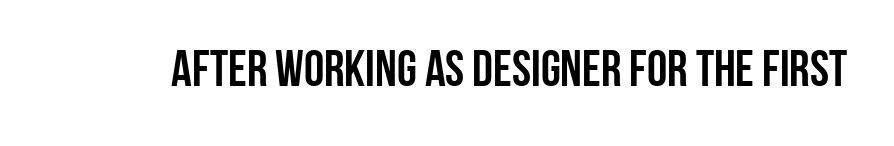
The passage shown has conventional tracking throughout. Grotesque or geometric, the face here clearly has no serifs. The passage shown is typed in a proportional face where columns would drift. Bare-footed words on every line.
